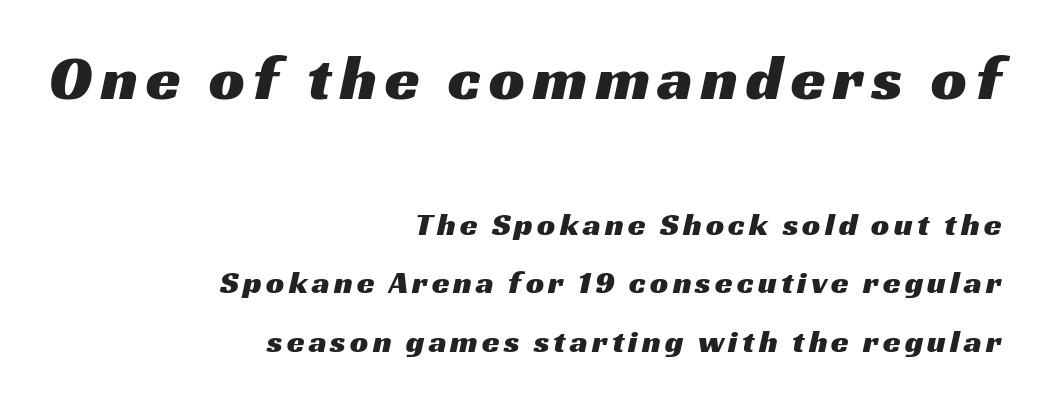
{"serif": "no", "width": "wide", "stroke_contrast": "medium", "x_height": "medium", "monospaced": "no", "underline": "no", "align": "right", "line_spacing_ratio": 1.83, "larger_block": "first", "size_ratio": 1.97, "glyph_px": 63}
